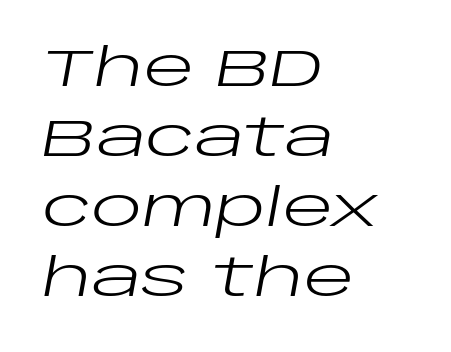
Q: Is the text bold? A: No.
Q: Is the text italic (slanted)? A: Yes, it leans right by about 10 degrees.
Q: Is the text underlined? A: No.
Q: How is the paragraph aligned? A: Left-aligned.
Q: Is the spacing between letters normal or unusually wide? A: Normal.
Q: Is the spacing between lines tight, normal or loose? A: Normal.
Q: Width (condensed, normal, or wide)? A: Wide.
Q: Stroke contrast? A: Low.
Q: x-height? A: Large.
Q: Monospaced? A: No.
